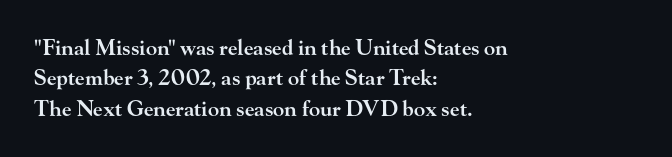
Q: Is the text bold? A: Semi-bold.
Q: Is the text italic (slanted)? A: No, it is upright.
Q: Is the text underlined? A: No.
Q: How is the paragraph aligned? A: Left-aligned.
Q: Is the spacing between letters normal or unusually wide? A: Normal.
Q: Is the spacing between lines tight, normal or loose? A: Normal.
